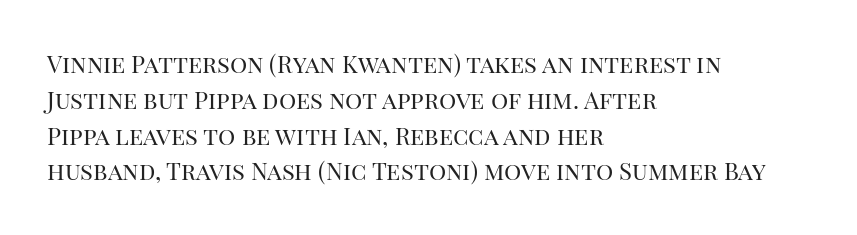
Q: Is the text bold? A: No.
Q: Is the text italic (slanted)? A: No, it is upright.
Q: Is the text underlined? A: No.
Q: How is the paragraph aligned? A: Left-aligned.
Q: Is the spacing between letters normal or unusually wide? A: Normal.
Q: Is the spacing between lines tight, normal or loose? A: Normal.
